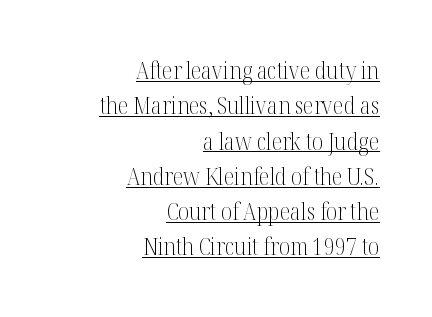
{"italic": "no", "bold": "no", "underline": "yes", "align": "right", "line_spacing": "normal", "line_spacing_ratio": 1.47, "letter_spacing": "normal", "letter_spacing_em": 0.0, "glyph_px": 24}
